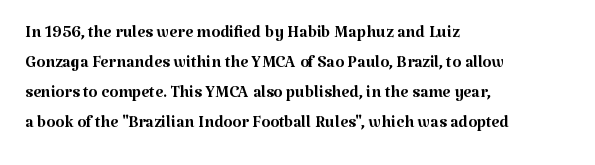
The image shows 23 px text type, upright; set left-aligned, normal line spacing (1.31x), normal letter spacing, not underlined.
